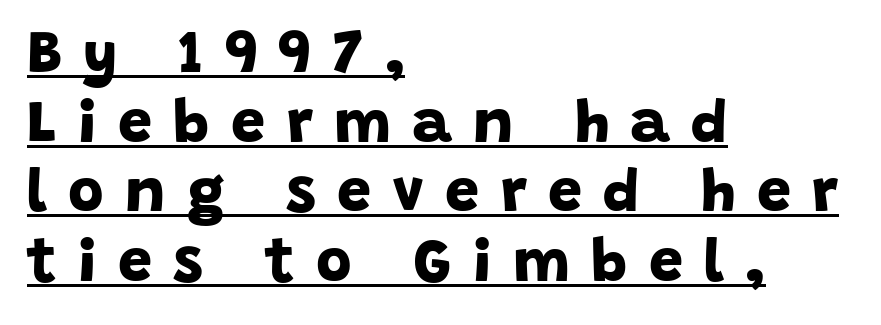
The image shows 61 px bold sans-serif type; set left-aligned, tight line spacing (1.14x), unusually wide letter spacing (+0.35 em), underlined; low stroke contrast and a large x-height.
